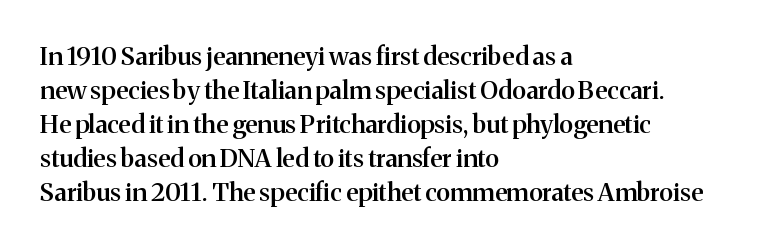
Do the letters lean? They stand straight. Set as a demibold, roughly 600 on the weight scale. Interline gaps are of average width in this sample. Has an underline been added? It has not. In CSS terms this would be text-align: left. The passage shown has conventional tracking throughout.
